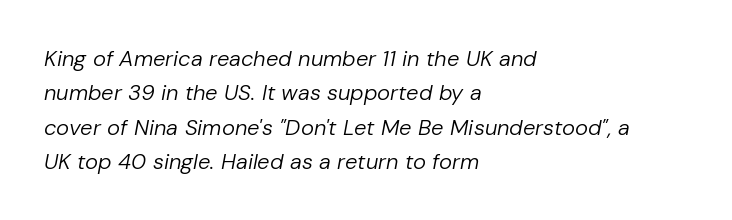
Q: Is the text bold? A: No.
Q: Is the text italic (slanted)? A: Yes, it leans right by about 10 degrees.
Q: Is the text underlined? A: No.
Q: How is the paragraph aligned? A: Left-aligned.
Q: Is the spacing between letters normal or unusually wide? A: Normal.
Q: Is the spacing between lines tight, normal or loose? A: Normal.
